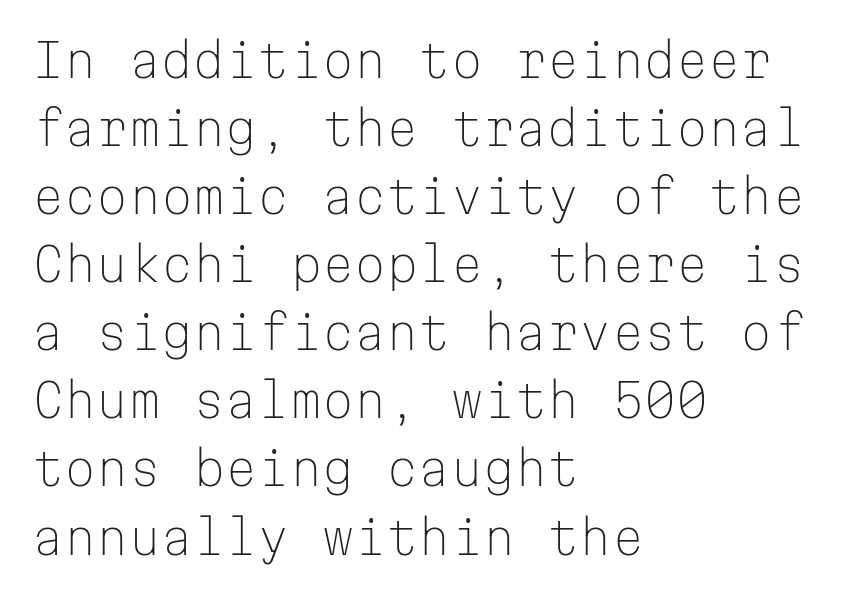
Q: Is the text bold? A: No.
Q: Is the text italic (slanted)? A: No, it is upright.
Q: Is the typeface a serif or a sans-serif typeface? A: Sans-serif.
Q: Is the text underlined? A: No.
Q: How is the paragraph aligned? A: Left-aligned.
Q: Is the spacing between letters normal or unusually wide? A: Normal.
Q: Is the spacing between lines tight, normal or loose? A: Normal.
Q: Width (condensed, normal, or wide)? A: Normal.
Q: Stroke contrast? A: Low.
Q: x-height? A: Medium.
Q: Monospaced? A: Yes.
